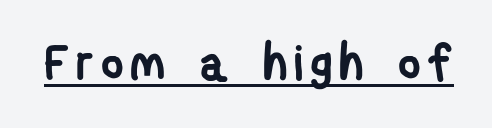
The image shows 49 px semibold, condensed sans-serif type; set underlined; low stroke contrast and a medium x-height.
